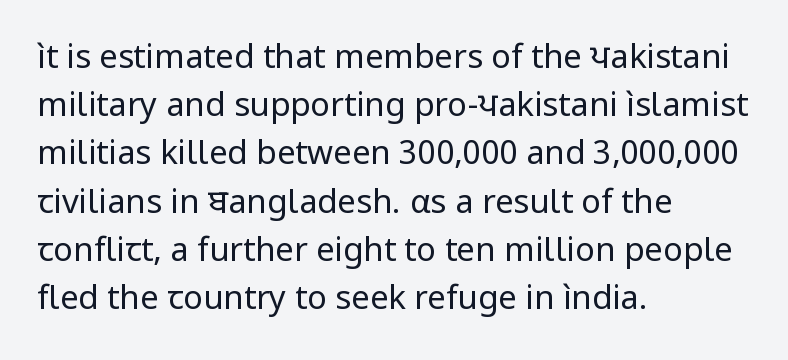
The weight would be labelled regular, book, light, or lighter still. The passage shown has conventional tracking throughout. Unmarked baselines from the first word to the last. Students, observe: this is what conventionally led text looks like. Do the characters align in a grid? No, the font is proportional.
